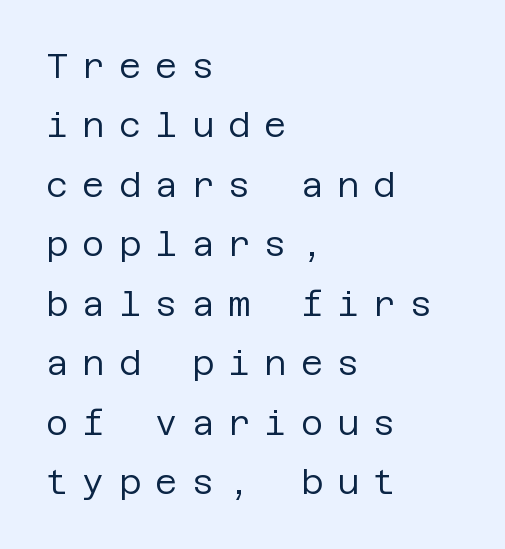
The rag falls on the right side of this text block. Nobody drew a line under any word here. Does the lettering tilt? It doesn't — this is upright. Compared with typical body copy, the letter spacing here is much looser. Weight class: somewhere from thin through regular.
